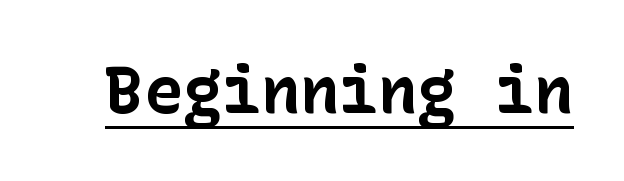
Q: Is the text bold? A: Yes.
Q: Is the text italic (slanted)? A: No, it is upright.
Q: Is the typeface a serif or a sans-serif typeface? A: Sans-serif.
Q: Is the text underlined? A: Yes.
Q: Is the spacing between letters normal or unusually wide? A: Normal.
Q: Width (condensed, normal, or wide)? A: Normal.
Q: Stroke contrast? A: Low.
Q: x-height? A: Medium.
